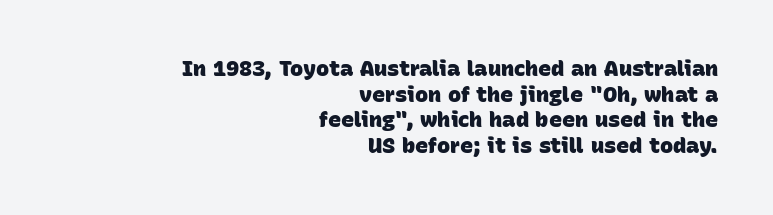
The image shows 22 px bold type; set right-aligned, line spacing 1.17x, normal letter spacing, not underlined.
